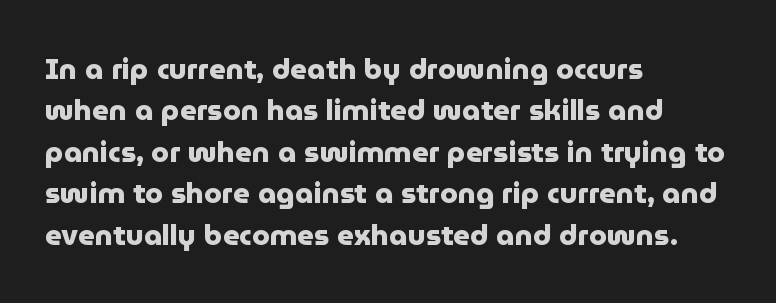
Examine the stroke ends and you'll find no serifs. The letters stand straight up with perfectly vertical stems. On the weight axis this lands at bold, roughly 700. Note the varied advance widths — an 'i' is clearly narrower than an 'm'. Typeset ragged right — the left edge is the straight one. Anything drawn beneath the words? Only blank space.
